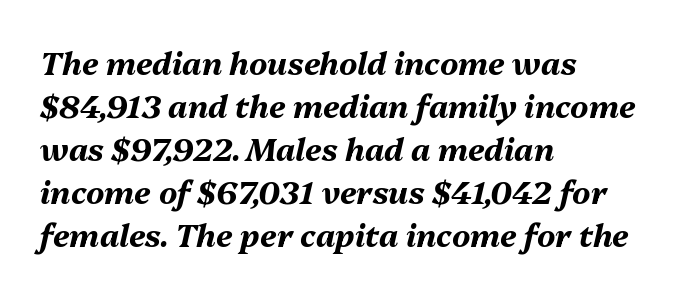
Q: Is the text bold? A: Yes.
Q: Is the text italic (slanted)? A: Yes, it leans right by about 13 degrees.
Q: Is the text underlined? A: No.
Q: How is the paragraph aligned? A: Left-aligned.
Q: Is the spacing between letters normal or unusually wide? A: Normal.
Q: Is the spacing between lines tight, normal or loose? A: Normal.
Q: Width (condensed, normal, or wide)? A: Normal.
Q: Stroke contrast? A: Medium.
Q: x-height? A: Medium.
Q: Monospaced? A: No.
